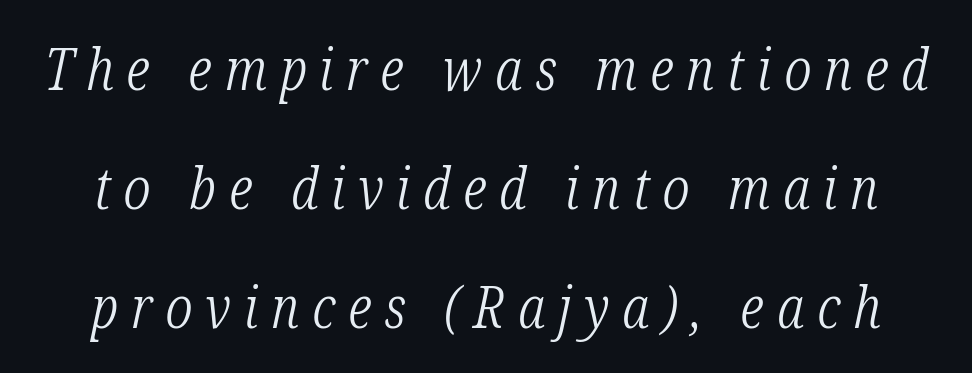
{"serif": "yes", "italic": "yes", "lean": "right", "slant_degrees": 12, "bold": "no", "weight": "light", "width": "condensed", "stroke_contrast": "low", "x_height": "medium", "monospaced": "no", "underline": "no", "line_spacing": "loose", "line_spacing_ratio": 2.05, "letter_spacing": "wide", "letter_spacing_em": 0.22, "glyph_px": 58}
